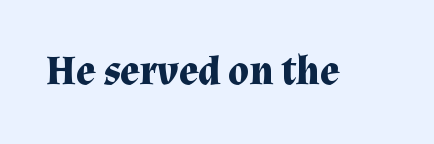
The image shows 41 px bold serif type, upright; set normal letter spacing, not underlined; medium stroke contrast and a medium x-height.
